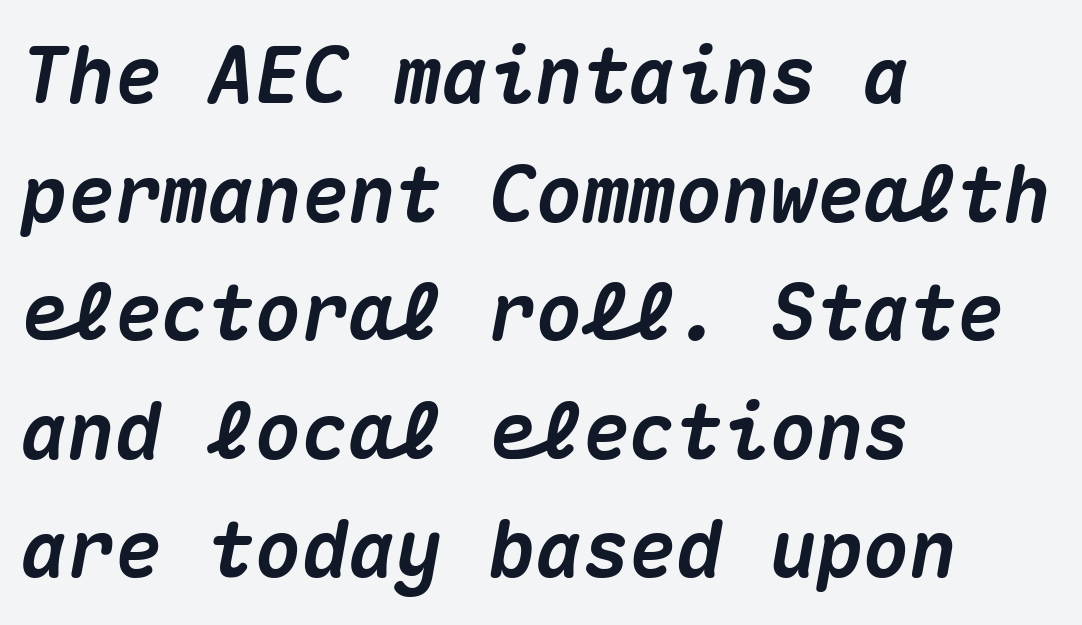
{"italic": "yes", "lean": "right", "slant_degrees": 10, "bold": "yes", "weight": "heavy", "width": "normal", "stroke_contrast": "medium", "x_height": "medium", "monospaced": "yes", "underline": "no", "align": "left", "line_spacing": "normal", "line_spacing_ratio": 1.52, "letter_spacing": "normal", "letter_spacing_em": 0.0, "glyph_px": 78}
